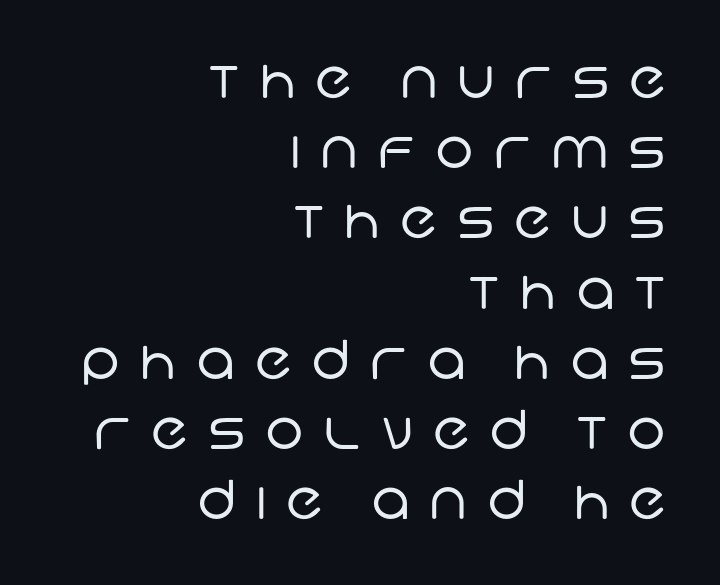
The image shows 54 px regular-weight sans-serif type; set right-aligned, normal line spacing (1.3x), unusually wide letter spacing (+0.37 em), not underlined; low stroke contrast and a large x-height.
